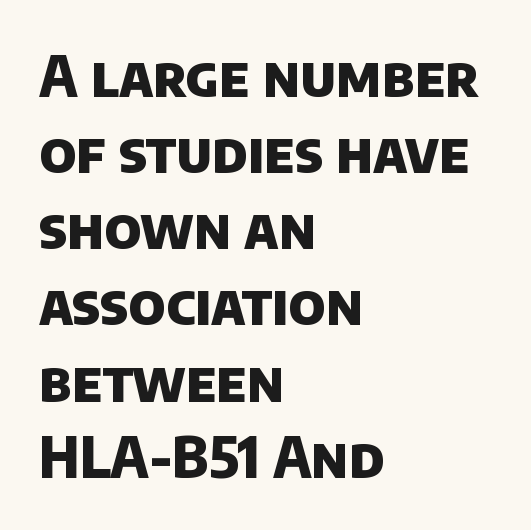
{"serif": "no", "bold": "yes", "weight": "heavy", "width": "normal", "stroke_contrast": "low", "x_height": "large", "monospaced": "no", "underline": "no", "align": "left", "line_spacing": "normal", "line_spacing_ratio": 1.36, "letter_spacing": "normal", "letter_spacing_em": 0.0, "glyph_px": 56}
